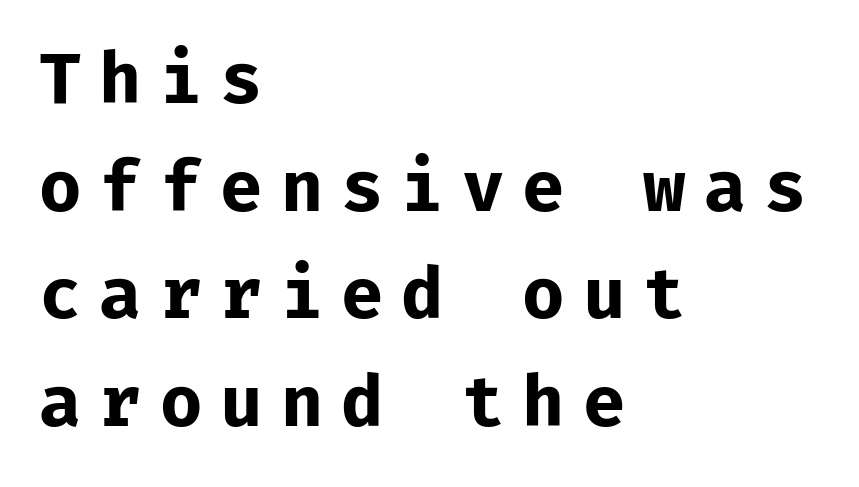
Every letter is thick-stroked: bold, no question. The space directly below the letters is spotless. The space between consecutive lines is moderate. Compared with a centered layout, this one pins lines to the left instead. The typeface chosen for these lines omits serifs. How are the letters spaced? Widely, with obvious added tracking.
